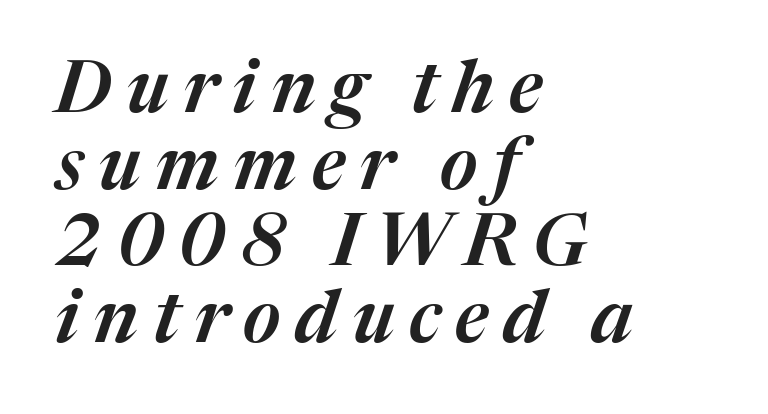
Q: Is the text italic (slanted)? A: Yes, it leans right by about 17 degrees.
Q: Is the text underlined? A: No.
Q: How is the paragraph aligned? A: Left-aligned.
Q: Is the spacing between letters normal or unusually wide? A: Unusually wide.
Q: Is the spacing between lines tight, normal or loose? A: Tight.
Q: Width (condensed, normal, or wide)? A: Normal.
Q: Stroke contrast? A: Medium.
Q: x-height? A: Medium.
Q: Monospaced? A: No.
